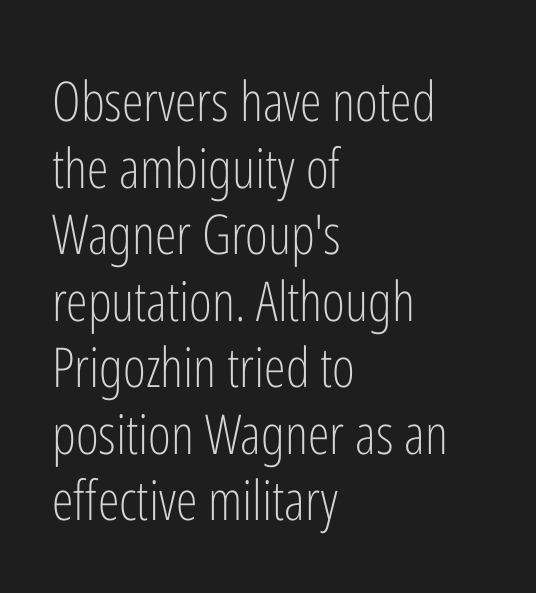
The rag falls on the right side of this text block. Spacing verdict: proportional, widths tailored to each character. Grotesque or geometric, the face here clearly has no serifs. Inter-character spacing is left at the font's built-in metrics. The typesetting does not lean heavy: it is not bold. Every character sits straight up, as roman type does.
